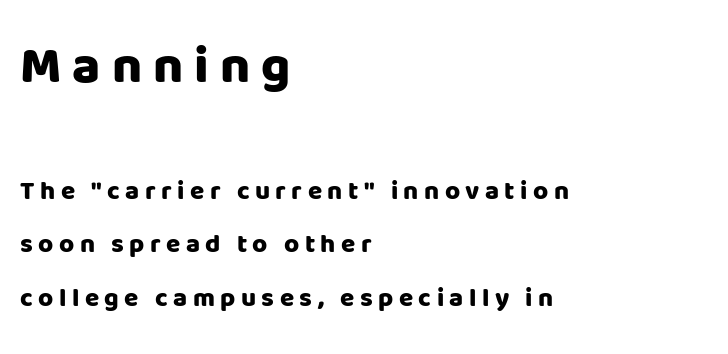
Q: Is the text bold? A: Yes.
Q: Is the text italic (slanted)? A: No, it is upright.
Q: Is the typeface a serif or a sans-serif typeface? A: Sans-serif.
Q: Is the text underlined? A: No.
Q: How is the paragraph aligned? A: Left-aligned.
Q: Is the spacing between letters normal or unusually wide? A: Unusually wide.
Q: Is the spacing between lines tight, normal or loose? A: Loose.
Q: Which block of text is set in a larger size, the first (top) or the second (bottom)? A: The first (top) one.
Q: Width (condensed, normal, or wide)? A: Normal.
Q: Stroke contrast? A: Low.
Q: x-height? A: Large.
Q: Monospaced? A: No.
